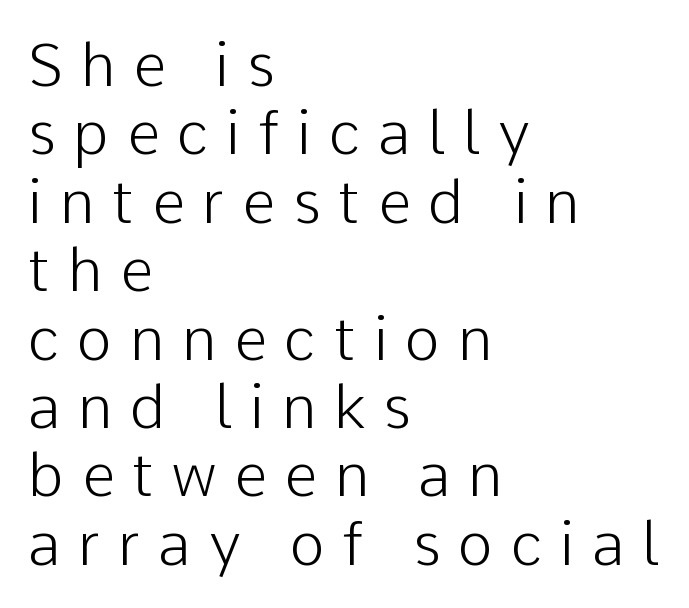
Baseline-to-baseline distance is barely more than the letter height. On a weight scale, this lands at 450 or below. Note: no serifs on the glyphs. Short note: letters widely spaced. The space directly below the letters is spotless. The passage shown is typed in a proportional face where columns would drift.
